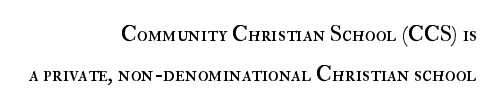
Q: Is the text bold? A: No.
Q: Is the text italic (slanted)? A: No, it is upright.
Q: Is the text underlined? A: No.
Q: How is the paragraph aligned? A: Right-aligned.
Q: Is the spacing between letters normal or unusually wide? A: Normal.
